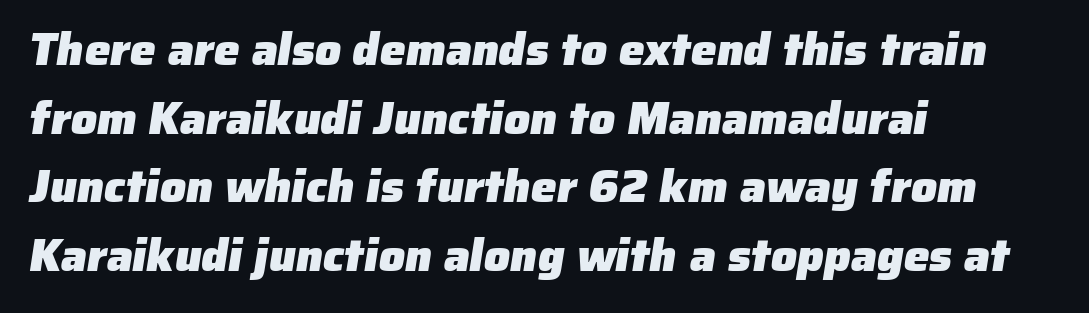
Q: Is the text bold? A: Yes.
Q: Is the typeface a serif or a sans-serif typeface? A: Sans-serif.
Q: Is the text underlined? A: No.
Q: How is the paragraph aligned? A: Left-aligned.
Q: Is the spacing between letters normal or unusually wide? A: Normal.
Q: Is the spacing between lines tight, normal or loose? A: Normal.
Q: Width (condensed, normal, or wide)? A: Normal.
Q: Stroke contrast? A: Low.
Q: x-height? A: Medium.
Q: Monospaced? A: No.
